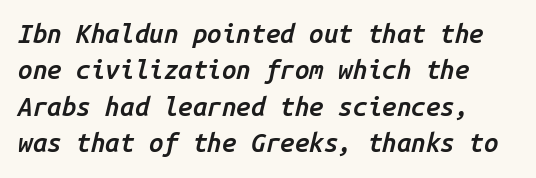
The image shows 26 px text type, italic (leaning right); set normal line spacing (1.4x), normal letter spacing, not underlined.
